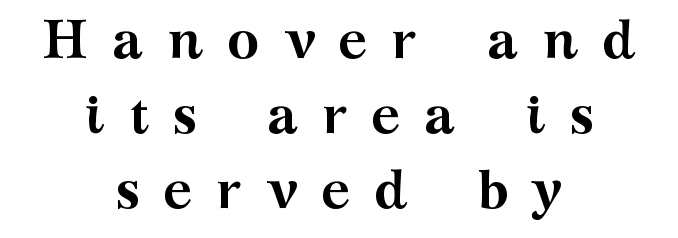
The image shows 55 px semibold, wide serif type, upright; set centered, normal line spacing (1.36x), unusually wide letter spacing (+0.43 em), not underlined; medium stroke contrast and a medium x-height.
